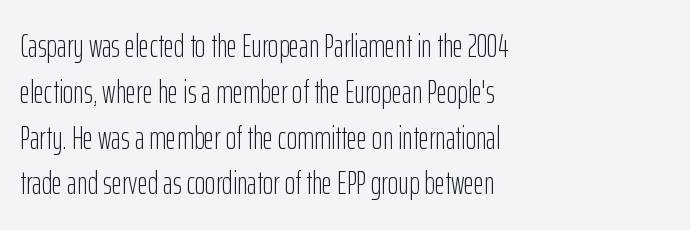
The image shows 32 px light, condensed sans-serif type, upright; set left-aligned, normal line spacing (1.43x), normal letter spacing, not underlined; low stroke contrast and a medium x-height.
